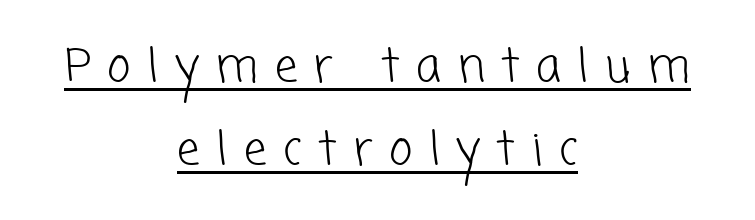
The image shows 45 px light sans-serif type; set centered, line spacing 1.84x, unusually wide letter spacing (+0.37 em), underlined; low stroke contrast and a medium x-height.
